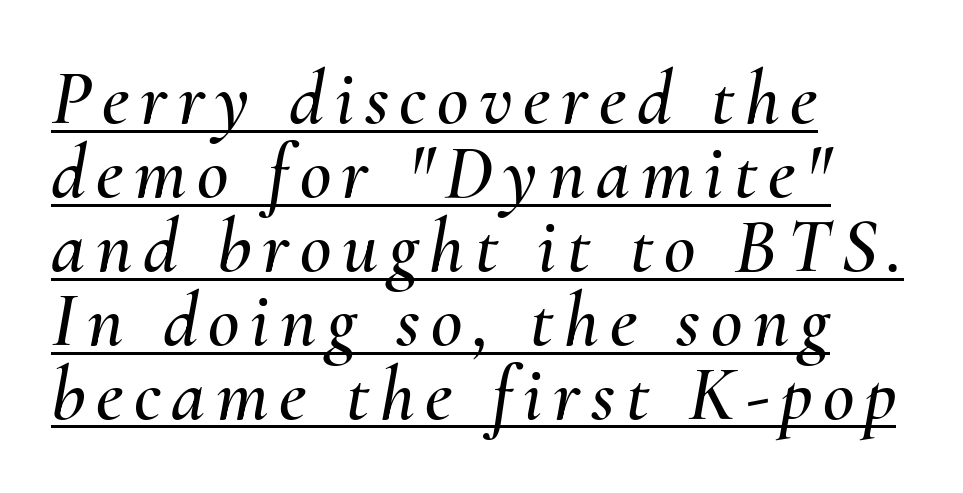
Q: Is the text italic (slanted)? A: Yes, it leans right by about 10 degrees.
Q: Is the text underlined? A: Yes.
Q: How is the paragraph aligned? A: Left-aligned.
Q: Is the spacing between lines tight, normal or loose? A: Tight.
Q: Width (condensed, normal, or wide)? A: Normal.
Q: Stroke contrast? A: Medium.
Q: x-height? A: Small.
Q: Monospaced? A: No.
